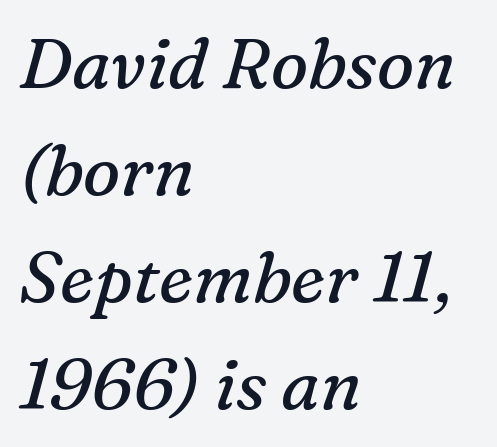
The image shows 70 px regular-weight serif type, italic (leaning right); set left-aligned, normal line spacing (1.53x), normal letter spacing, not underlined; medium stroke contrast and a medium x-height.
